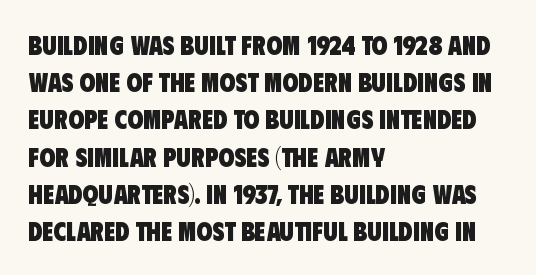
The image shows 26 px bold type; set left-aligned, normal line spacing (1.43x), normal letter spacing, not underlined.
